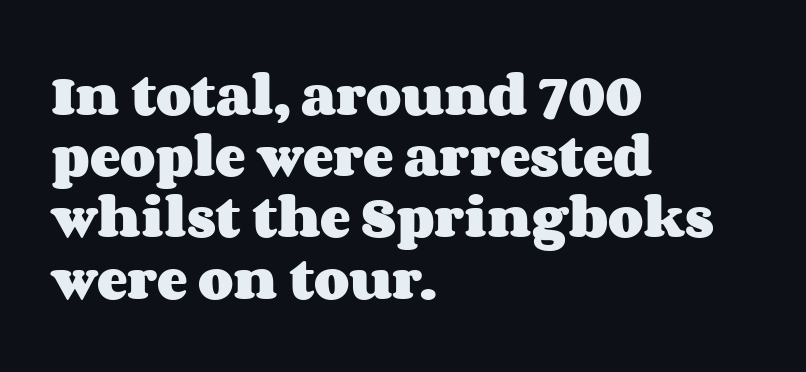
What's the leading like? Ordinary, nothing unusual. The letterforms sit shoulder to shoulder at normal distance. The lettering stays uniformly vertical, giving the passage a roman look. The strokes are fattened all the way to bold. The baseline area is clear.
